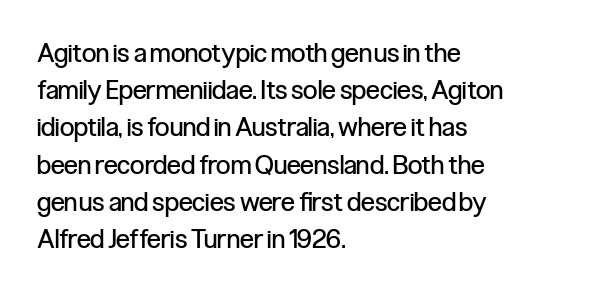
The rendering anchors every line to the left-hand side. A clean baseline with only descenders dipping below it. No chunkiness to these letters — they're not bold. Leading matches the norm, producing a regular column. Ascenders rise straight up at ninety degrees. Nobody touched the tracking dial on this one.
